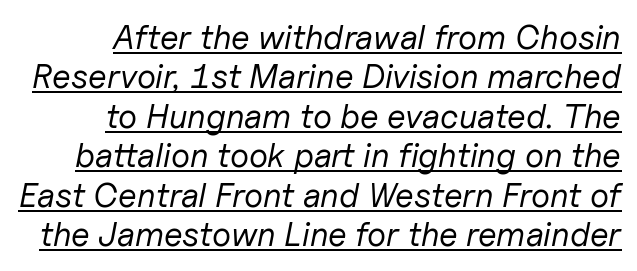
Q: Is the text bold? A: No.
Q: Is the text italic (slanted)? A: Yes, it leans right by about 11 degrees.
Q: Is the text underlined? A: Yes.
Q: Is the spacing between letters normal or unusually wide? A: Normal.
Q: Width (condensed, normal, or wide)? A: Normal.
Q: Stroke contrast? A: Low.
Q: x-height? A: Medium.
Q: Monospaced? A: No.
